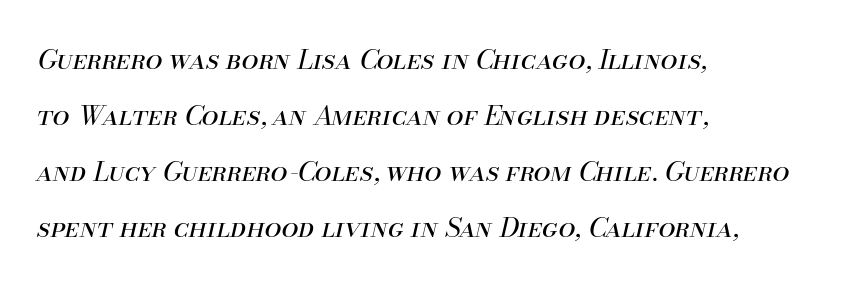
The glyphs are unaccompanied by any horizontal stroke below them. Whoever set this chose breathing room over compactness in the vertical rhythm. The typography opts for an oblique posture over an upright one. Layout note: lines flush left.
